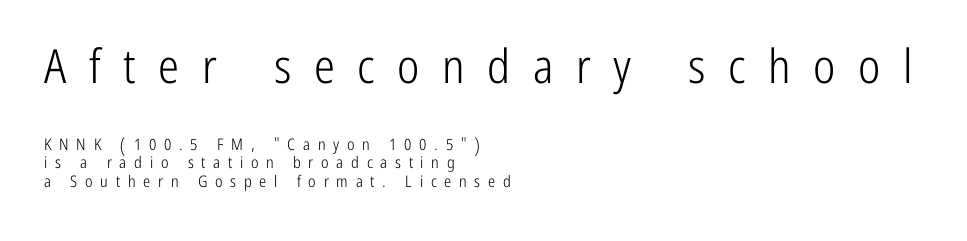
{"serif": "no", "italic": "no", "bold": "no", "weight": "light", "width": "condensed", "stroke_contrast": "low", "x_height": "medium", "monospaced": "no", "underline": "no", "align": "left", "line_spacing_ratio": 1.17, "letter_spacing": "wide", "letter_spacing_em": 0.48, "larger_block": "first", "size_ratio": 2.94, "glyph_px": 47}
